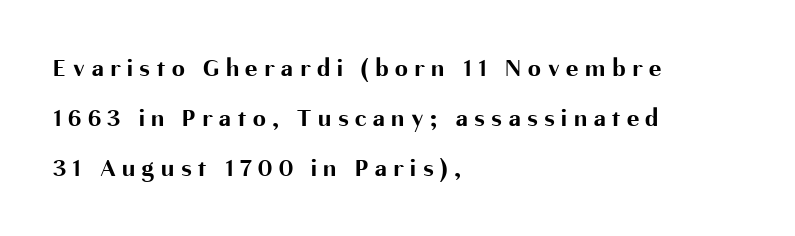
{"italic": "no", "bold": "yes", "underline": "no", "align": "left", "line_spacing": "loose", "line_spacing_ratio": 1.92, "letter_spacing": "wide", "letter_spacing_em": 0.25, "glyph_px": 26}
